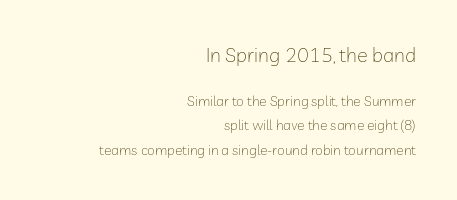
Q: Is the text bold? A: No.
Q: Is the text italic (slanted)? A: No, it is upright.
Q: Is the text underlined? A: No.
Q: How is the paragraph aligned? A: Right-aligned.
Q: Is the spacing between letters normal or unusually wide? A: Normal.
Q: Which block of text is set in a larger size, the first (top) or the second (bottom)? A: The first (top) one.
